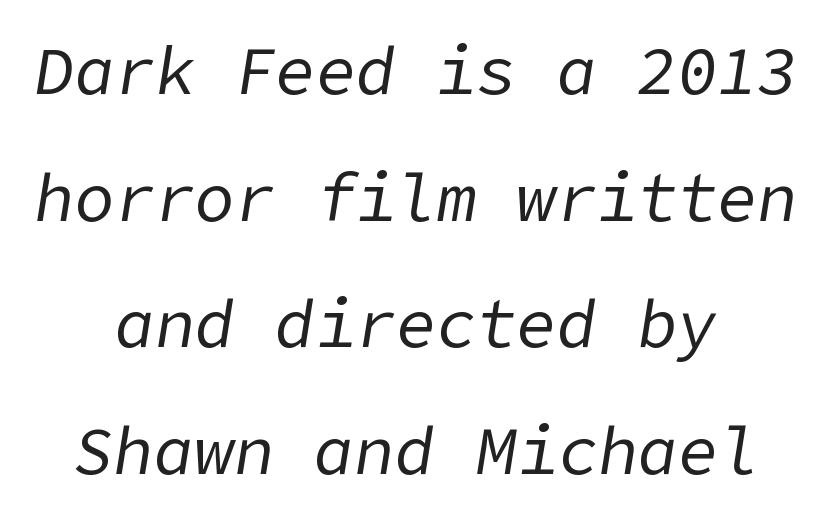
Q: Is the text bold? A: No.
Q: Is the text italic (slanted)? A: Yes, it leans right by about 9 degrees.
Q: Is the text underlined? A: No.
Q: How is the paragraph aligned? A: Centered.
Q: Is the spacing between letters normal or unusually wide? A: Normal.
Q: Width (condensed, normal, or wide)? A: Normal.
Q: Stroke contrast? A: Low.
Q: x-height? A: Medium.
